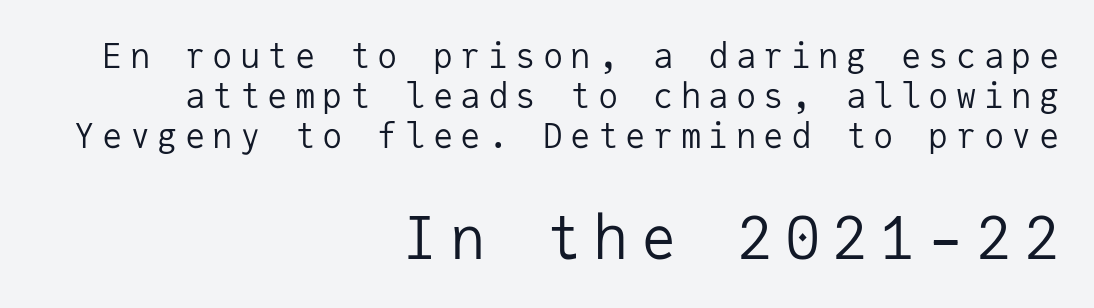
Q: Is the text bold? A: No.
Q: Is the text italic (slanted)? A: No, it is upright.
Q: Is the typeface a serif or a sans-serif typeface? A: Sans-serif.
Q: Is the text underlined? A: No.
Q: How is the paragraph aligned? A: Right-aligned.
Q: Is the spacing between letters normal or unusually wide? A: Unusually wide.
Q: Which block of text is set in a larger size, the first (top) or the second (bottom)? A: The second (bottom) one.
Q: Width (condensed, normal, or wide)? A: Normal.
Q: Stroke contrast? A: Low.
Q: x-height? A: Medium.
Q: Monospaced? A: Yes.
